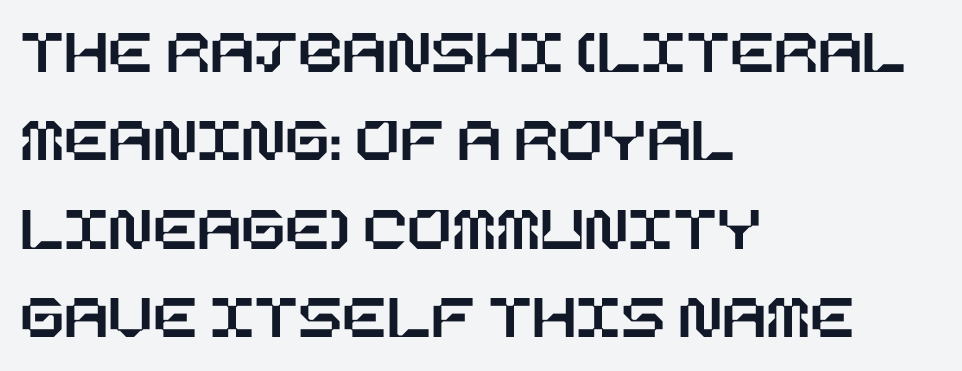
The image shows 65 px text type, upright; set left-aligned, normal line spacing (1.36x), normal letter spacing, not underlined; low stroke contrast and a large x-height.
